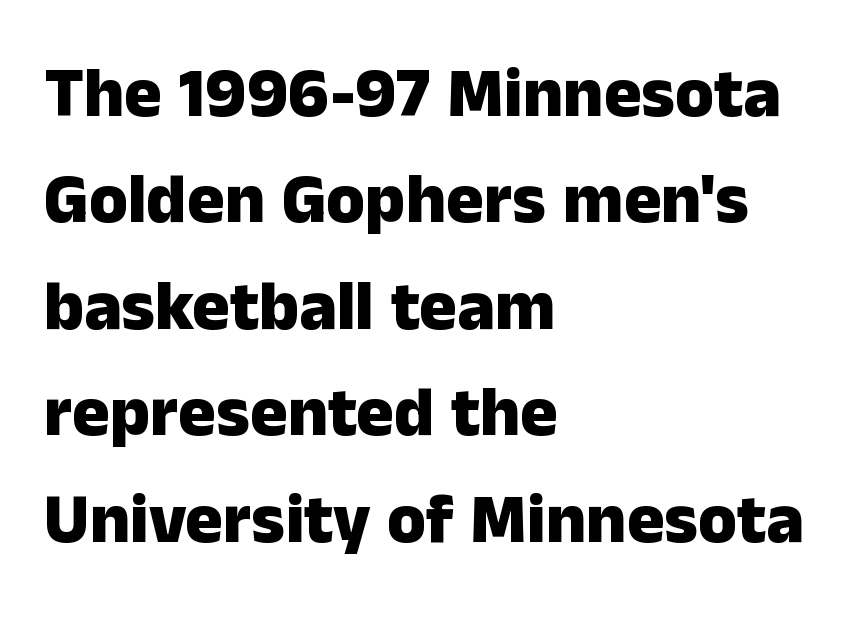
The image shows 70 px heavy sans-serif type, upright; set left-aligned, normal line spacing (1.52x), normal letter spacing, not underlined; low stroke contrast and a medium x-height.
